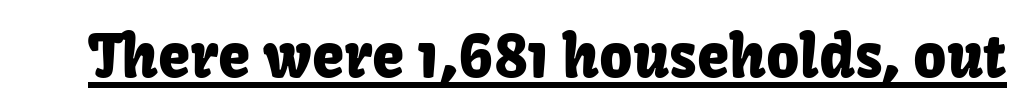
The image shows 58 px sans-serif type, upright; set normal letter spacing, underlined; low stroke contrast and a medium x-height.
